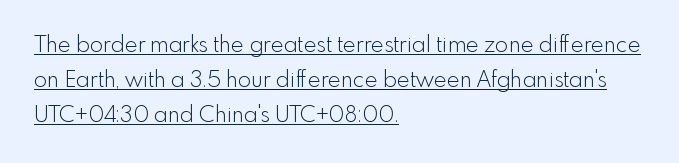
{"italic": "no", "bold": "no", "underline": "yes", "align": "left", "line_spacing": "normal", "line_spacing_ratio": 1.6, "letter_spacing": "normal", "letter_spacing_em": 0.0, "glyph_px": 22}
